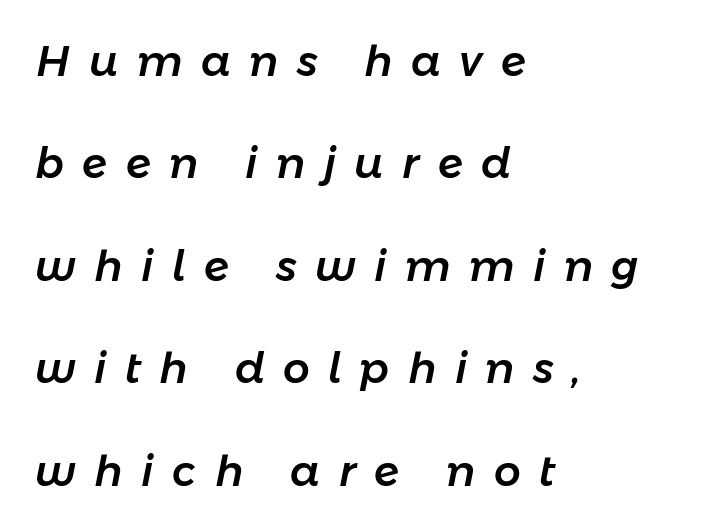
{"italic": "yes", "lean": "right", "slant_degrees": 11, "width": "normal", "stroke_contrast": "low", "x_height": "medium", "monospaced": "no", "underline": "no", "align": "left", "line_spacing": "loose", "line_spacing_ratio": 2.44, "letter_spacing": "wide", "letter_spacing_em": 0.44, "glyph_px": 42}
